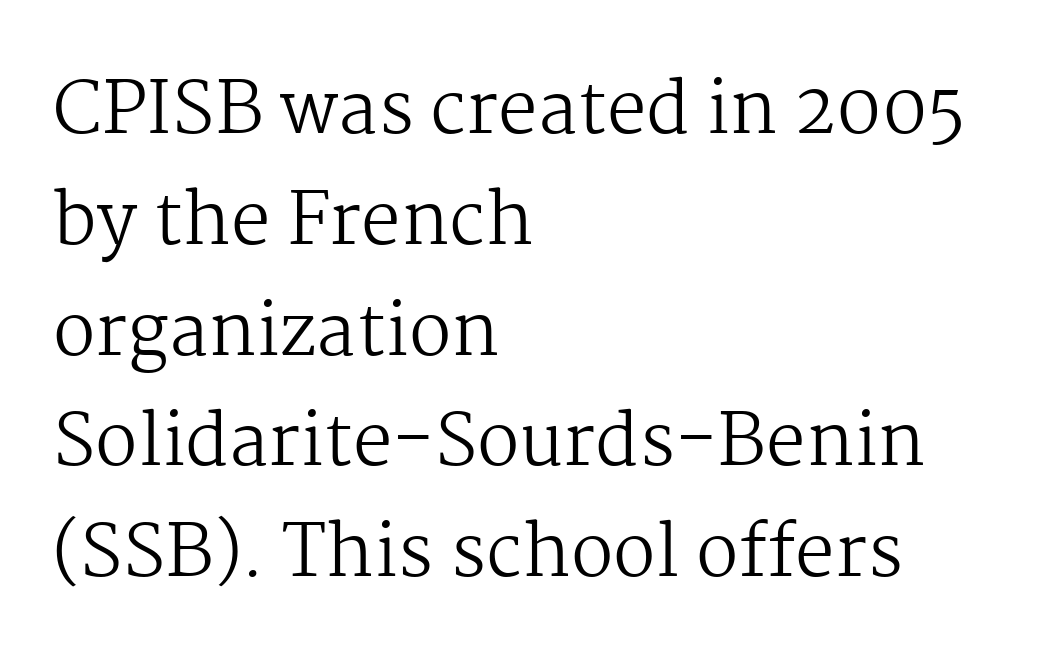
The image shows 71 px regular-weight serif type, upright; set left-aligned, normal line spacing (1.56x), normal letter spacing, not underlined; medium stroke contrast and a medium x-height.
